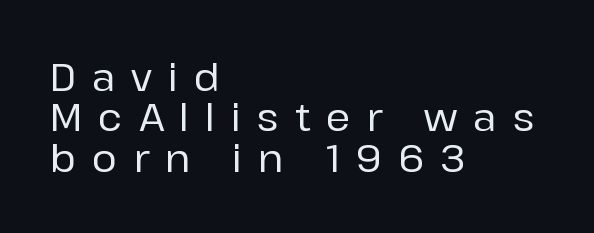
The rendering uses natural spacing where letterforms have individual widths. Quick note: not italic, upright. Nobody drew a line under any word here. Are there feet on the stems? There aren't — it's a sans. Look at the tracking — it's clearly loosened, letters drifting apart. Very little white space separates one row of letters from the next.
